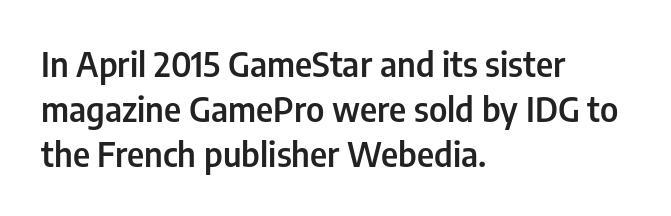
The image shows 34 px semibold, condensed sans-serif type, upright; set left-aligned, normal line spacing (1.32x), normal letter spacing, not underlined; low stroke contrast and a medium x-height.
